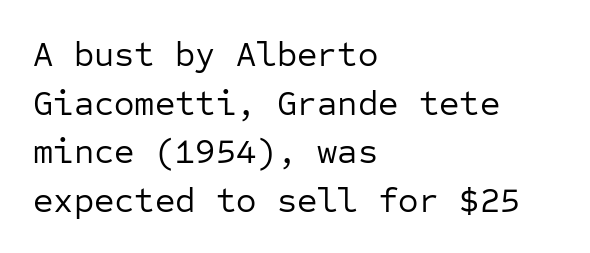
The image shows 35 px regular-weight sans-serif type, upright, monospaced; set left-aligned, normal line spacing (1.39x), normal letter spacing, not underlined; low stroke contrast and a medium x-height.
